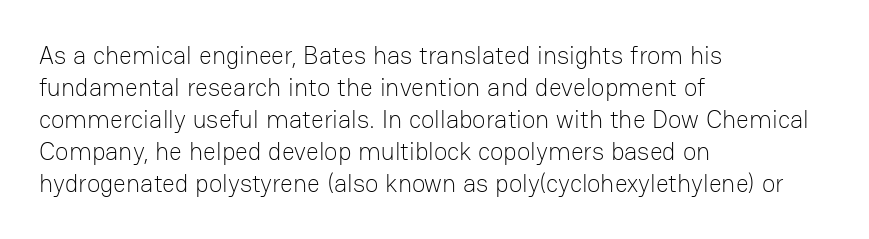
Q: Is the text bold? A: No.
Q: Is the text italic (slanted)? A: No, it is upright.
Q: Is the text underlined? A: No.
Q: How is the paragraph aligned? A: Left-aligned.
Q: Is the spacing between letters normal or unusually wide? A: Normal.
Q: Is the spacing between lines tight, normal or loose? A: Normal.
